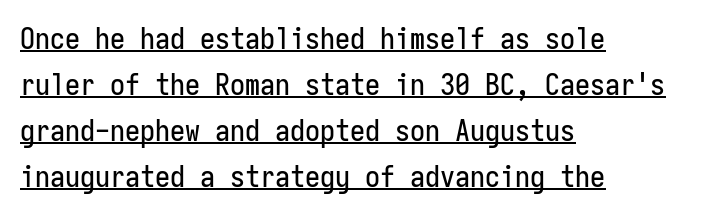
The image shows 30 px condensed sans-serif type, upright, monospaced; set left-aligned, normal line spacing (1.53x), normal letter spacing, underlined; low stroke contrast and a medium x-height.
